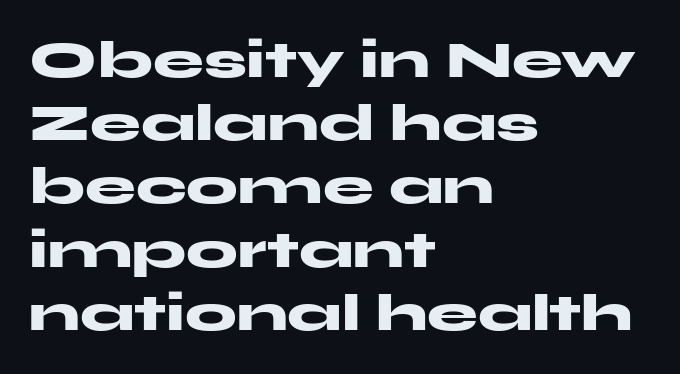
Designer's note — italics off, roman on. Underlining? Definitely not there. The strokes are fattened all the way to bold. Every row of glyphs begins at an identical x-position on the left. The rendering uses natural spacing where letterforms have individual widths. Is the letter spacing exaggerated? No — it looks like the ordinary default.
